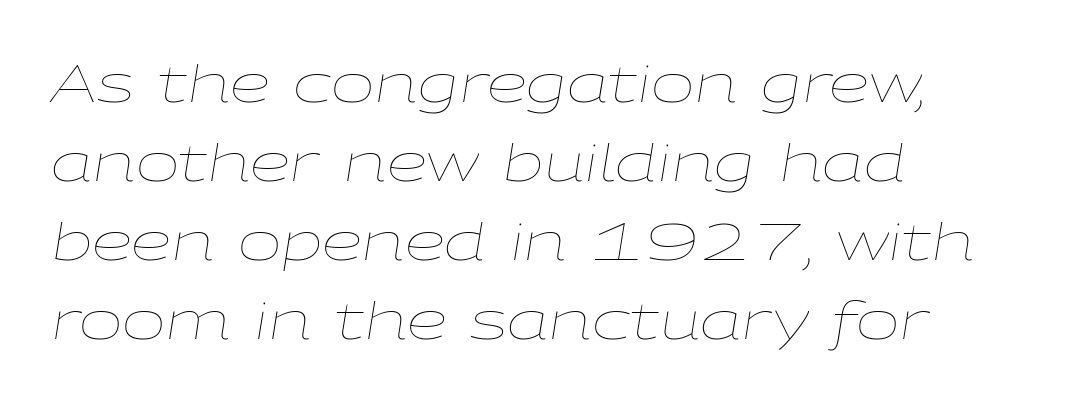
Q: Is the text bold? A: No.
Q: Is the text italic (slanted)? A: Yes, it leans right by about 9 degrees.
Q: Is the text underlined? A: No.
Q: How is the paragraph aligned? A: Left-aligned.
Q: Is the spacing between letters normal or unusually wide? A: Normal.
Q: Is the spacing between lines tight, normal or loose? A: Normal.
Q: Width (condensed, normal, or wide)? A: Wide.
Q: Stroke contrast? A: Low.
Q: x-height? A: Medium.
Q: Monospaced? A: No.
